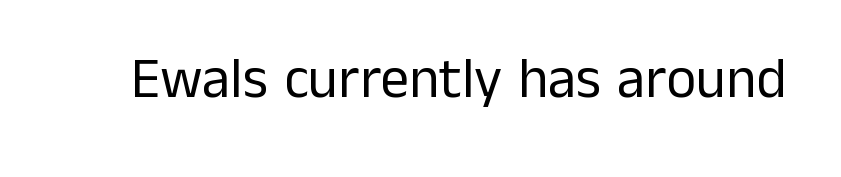
{"serif": "no", "italic": "no", "bold": "no", "weight": "regular", "width": "normal", "stroke_contrast": "low", "x_height": "medium", "monospaced": "no", "underline": "no", "letter_spacing": "normal", "letter_spacing_em": 0.0, "glyph_px": 57}
